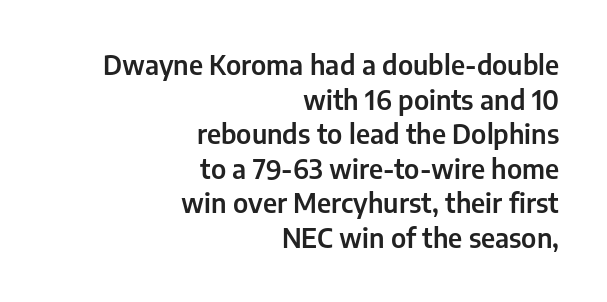
The image shows 26 px text type, upright; set right-aligned, normal line spacing (1.33x), normal letter spacing, not underlined.
